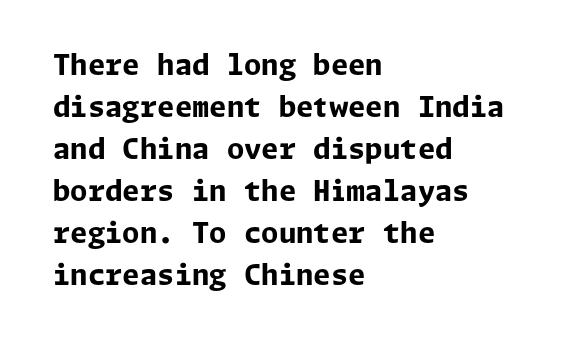
{"serif": "no", "italic": "no", "bold": "yes", "weight": "bold", "width": "normal", "stroke_contrast": "low", "x_height": "medium", "underline": "no", "align": "left", "line_spacing": "normal", "line_spacing_ratio": 1.5, "letter_spacing": "normal", "letter_spacing_em": 0.0, "glyph_px": 28}
